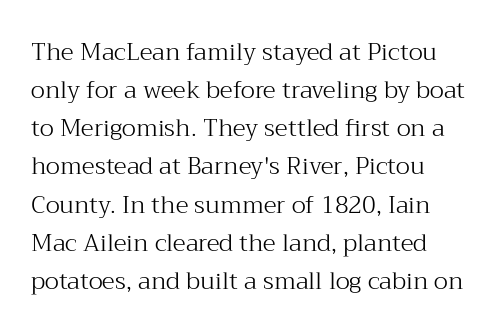
Is there much room between lines? A standard amount, neither cramped nor airy. A roman cut, with each character standing at attention. How are the letters spaced? Ordinarily, with no added tracking. This rendering features lettering with no underline. The paragraph shown leans on its left margin. The weight tops out at a normal text grade.
